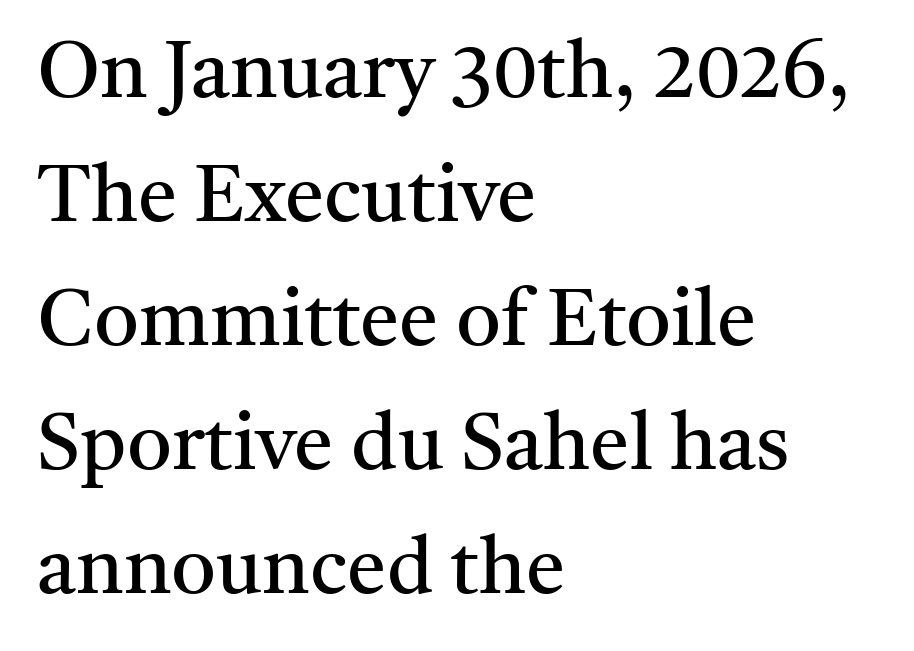
{"serif": "yes", "italic": "no", "bold": "no", "weight": "regular", "width": "normal", "stroke_contrast": "medium", "x_height": "medium", "monospaced": "no", "underline": "no", "align": "left", "line_spacing": "normal", "line_spacing_ratio": 1.57, "letter_spacing": "normal", "letter_spacing_em": 0.0, "glyph_px": 79}
